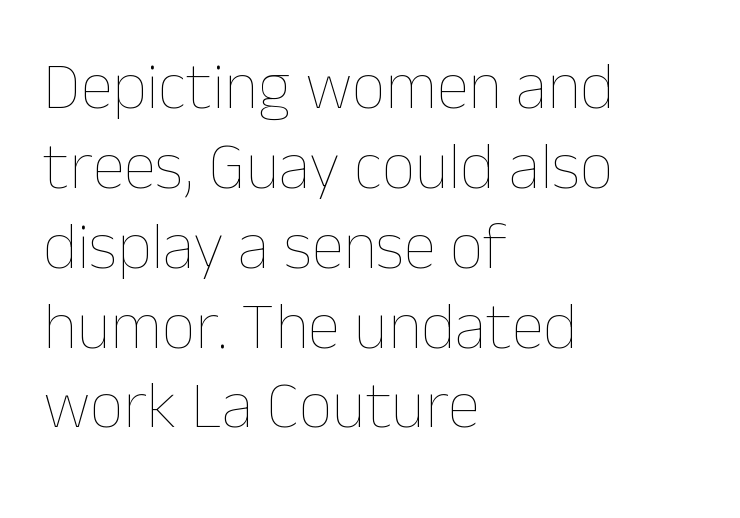
Caption: standard tracking, unaltered. The typography opts for an upright posture over an oblique one. The weight tops out at a normal text grade. The passage is arranged the way most books set body copy — flush left. Underlining? Definitely not there. Character widths vary here, with narrow letters taking less room than wide ones.
